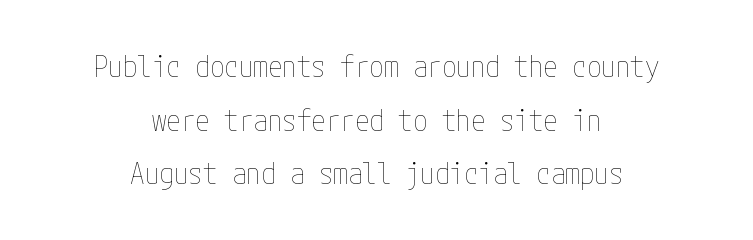
The image shows 29 px thin, condensed type, upright; set centered, line spacing 1.85x, normal letter spacing, not underlined; low stroke contrast and a medium x-height.
